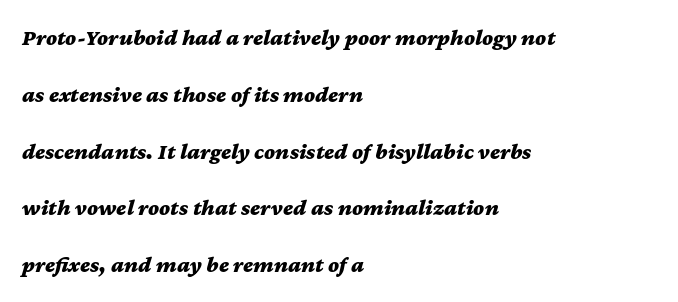
Visually the block forms a straight wall on the left and a jagged coastline on the right. The glyphs are unaccompanied by any horizontal stroke below them. Loosely led — the rows are spread out. Heft: maximum for text — a bold. Is the letter spacing exaggerated? No — it looks like the ordinary default.
